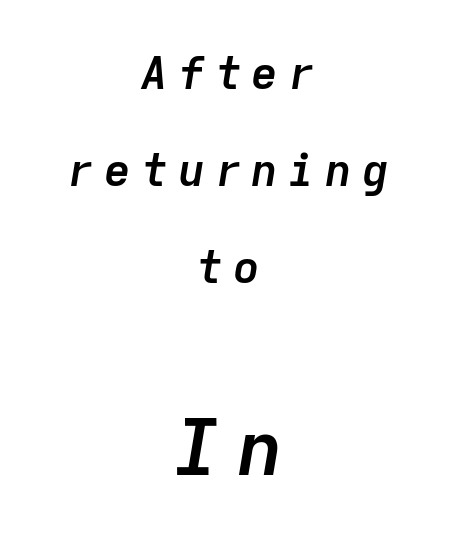
The image shows 78 px semibold type, italic (leaning right), monospaced; set centered, loose line spacing (2.16x), unusually wide letter spacing (+0.22 em), not underlined; the second (bottom) block is 1.73x larger; low stroke contrast and a medium x-height.
